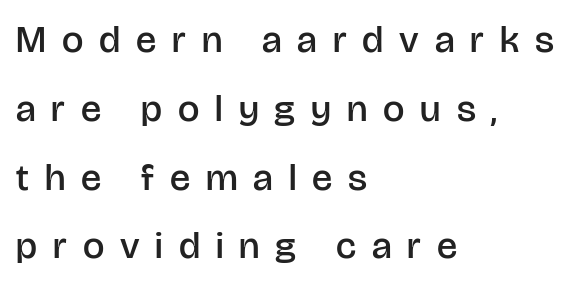
Q: Is the text bold? A: Semi-bold.
Q: Is the text italic (slanted)? A: No, it is upright.
Q: Is the typeface a serif or a sans-serif typeface? A: Sans-serif.
Q: Is the text underlined? A: No.
Q: How is the paragraph aligned? A: Left-aligned.
Q: Is the spacing between letters normal or unusually wide? A: Unusually wide.
Q: Width (condensed, normal, or wide)? A: Normal.
Q: Stroke contrast? A: Low.
Q: x-height? A: Large.
Q: Monospaced? A: No.
